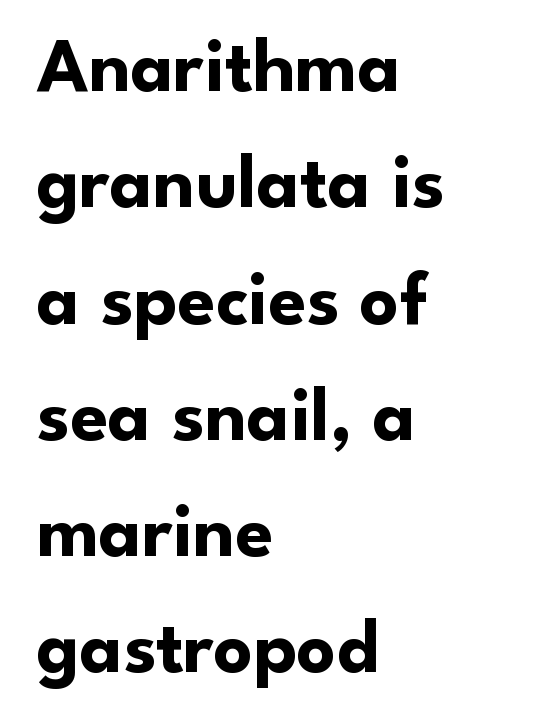
Q: Is the text bold? A: Yes.
Q: Is the text italic (slanted)? A: No, it is upright.
Q: Is the typeface a serif or a sans-serif typeface? A: Sans-serif.
Q: Is the text underlined? A: No.
Q: How is the paragraph aligned? A: Left-aligned.
Q: Is the spacing between letters normal or unusually wide? A: Normal.
Q: Is the spacing between lines tight, normal or loose? A: Normal.
Q: Width (condensed, normal, or wide)? A: Normal.
Q: Stroke contrast? A: Low.
Q: x-height? A: Small.
Q: Monospaced? A: No.
